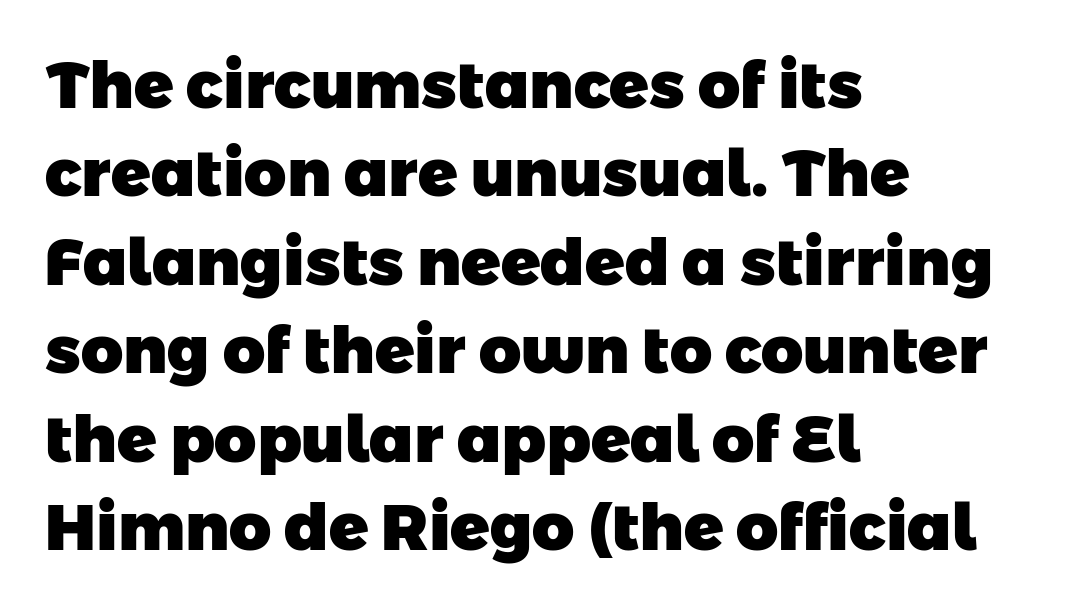
Q: Is the text bold? A: Yes.
Q: Is the typeface a serif or a sans-serif typeface? A: Sans-serif.
Q: Is the text underlined? A: No.
Q: How is the paragraph aligned? A: Left-aligned.
Q: Is the spacing between letters normal or unusually wide? A: Normal.
Q: Is the spacing between lines tight, normal or loose? A: Normal.
Q: Width (condensed, normal, or wide)? A: Normal.
Q: Stroke contrast? A: Low.
Q: x-height? A: Medium.
Q: Monospaced? A: No.
